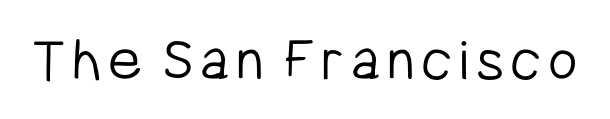
Q: Is the text bold? A: No.
Q: Is the text italic (slanted)? A: No, it is upright.
Q: Is the typeface a serif or a sans-serif typeface? A: Sans-serif.
Q: Is the text underlined? A: No.
Q: Width (condensed, normal, or wide)? A: Condensed.
Q: Stroke contrast? A: Low.
Q: x-height? A: Medium.
Q: Monospaced? A: No.
